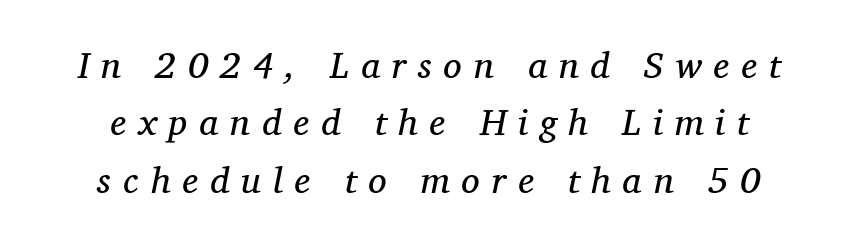
{"serif": "yes", "italic": "yes", "lean": "right", "slant_degrees": 11, "bold": "no", "weight": "regular", "width": "normal", "stroke_contrast": "medium", "x_height": "medium", "monospaced": "no", "underline": "no", "align": "center", "line_spacing": "normal", "line_spacing_ratio": 1.55, "letter_spacing": "wide", "letter_spacing_em": 0.32, "glyph_px": 37}
